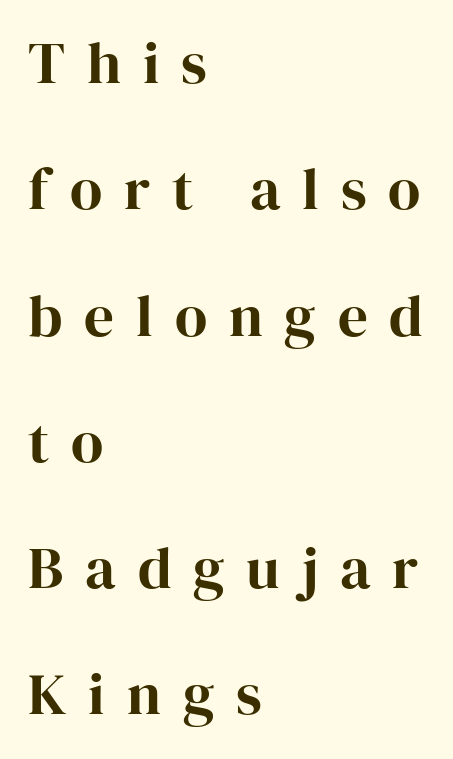
The image shows 59 px serif type, upright; set left-aligned, loose line spacing (2.14x), unusually wide letter spacing (+0.37 em), not underlined; high stroke contrast and a medium x-height.
